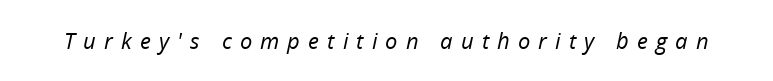
Q: Is the text bold? A: No.
Q: Is the text italic (slanted)? A: Yes, it leans right by about 12 degrees.
Q: Is the text underlined? A: No.
Q: Is the spacing between letters normal or unusually wide? A: Unusually wide.
